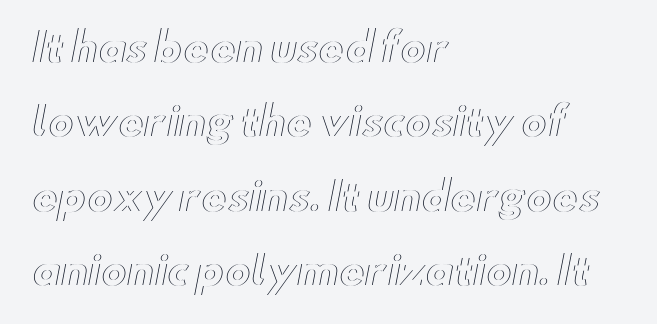
{"width": "wide", "x_height": "small", "monospaced": "no", "underline": "no", "align": "left", "line_spacing": "loose", "line_spacing_ratio": 1.91, "letter_spacing": "normal", "letter_spacing_em": 0.0, "glyph_px": 39}
